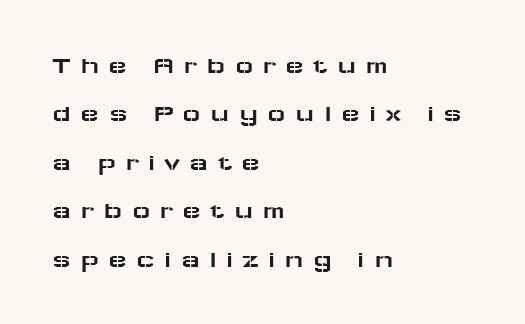
Notice the wide empty band between every row — that's loose leading. Does extra space separate the letters? Yes, quite a lot of it. This is the regular roman posture of the typeface. Letters rest on an invisible, unmarked baseline. A classic flush-left, rag-right setting is used for this passage.
